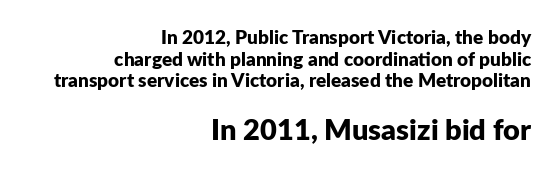
Q: Is the text bold? A: Yes.
Q: Is the text italic (slanted)? A: No, it is upright.
Q: Is the typeface a serif or a sans-serif typeface? A: Sans-serif.
Q: Is the text underlined? A: No.
Q: How is the paragraph aligned? A: Right-aligned.
Q: Is the spacing between letters normal or unusually wide? A: Normal.
Q: Is the spacing between lines tight, normal or loose? A: Tight.
Q: Which block of text is set in a larger size, the first (top) or the second (bottom)? A: The second (bottom) one.
Q: Width (condensed, normal, or wide)? A: Normal.
Q: Stroke contrast? A: Low.
Q: x-height? A: Medium.
Q: Monospaced? A: No.
